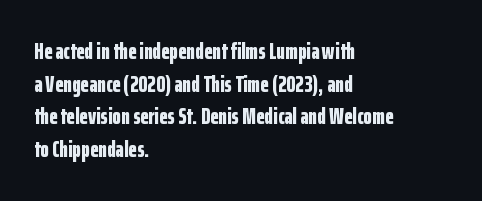
The image shows 22 px bold type, upright; set left-aligned, normal line spacing (1.48x), normal letter spacing, not underlined.
